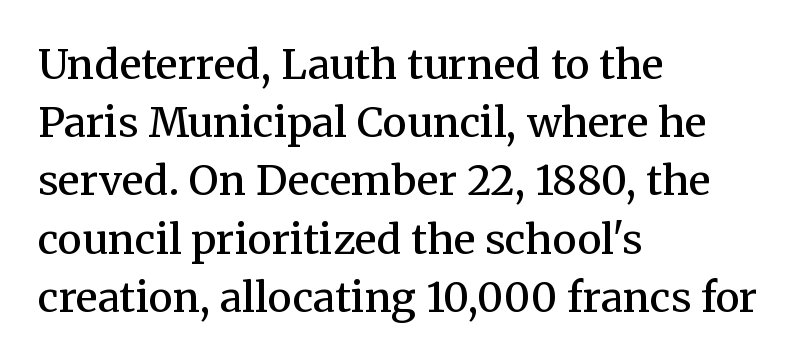
Q: Is the text bold? A: Semi-bold.
Q: Is the text italic (slanted)? A: No, it is upright.
Q: Is the typeface a serif or a sans-serif typeface? A: Serif.
Q: Is the text underlined? A: No.
Q: How is the paragraph aligned? A: Left-aligned.
Q: Is the spacing between letters normal or unusually wide? A: Normal.
Q: Is the spacing between lines tight, normal or loose? A: Normal.
Q: Width (condensed, normal, or wide)? A: Normal.
Q: Stroke contrast? A: Medium.
Q: x-height? A: Medium.
Q: Monospaced? A: No.
